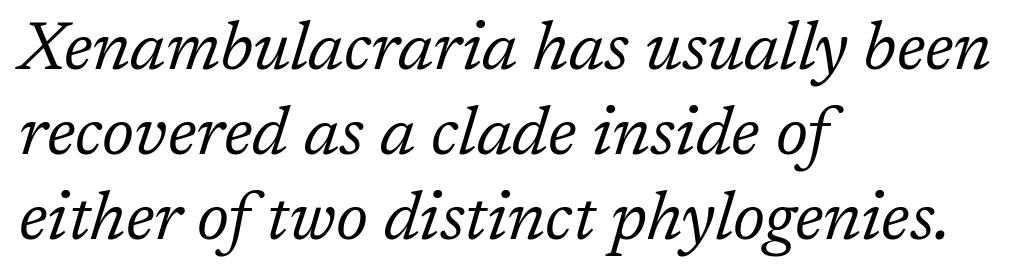
Look at the bottom of the vertical strokes: they flare into serifs here. Note the varied advance widths — an 'i' is clearly narrower than an 'm'. A typesetter would mark this as italic. This sample uses plain, unmodified letter spacing. Notice how descenders clear the ascenders below comfortably — that's standard leading. The rendering anchors every line to the left-hand side.
